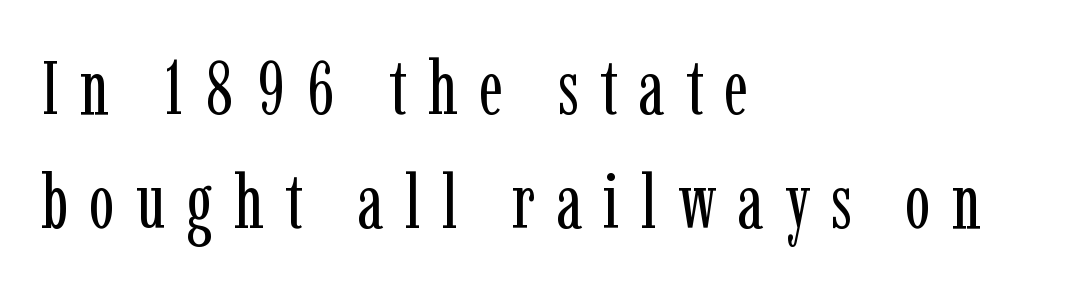
Q: Is the text bold? A: No.
Q: Is the text italic (slanted)? A: No, it is upright.
Q: Is the typeface a serif or a sans-serif typeface? A: Serif.
Q: Is the text underlined? A: No.
Q: How is the paragraph aligned? A: Left-aligned.
Q: Is the spacing between letters normal or unusually wide? A: Unusually wide.
Q: Is the spacing between lines tight, normal or loose? A: Normal.
Q: Width (condensed, normal, or wide)? A: Condensed.
Q: Stroke contrast? A: Low.
Q: x-height? A: Medium.
Q: Monospaced? A: No.
